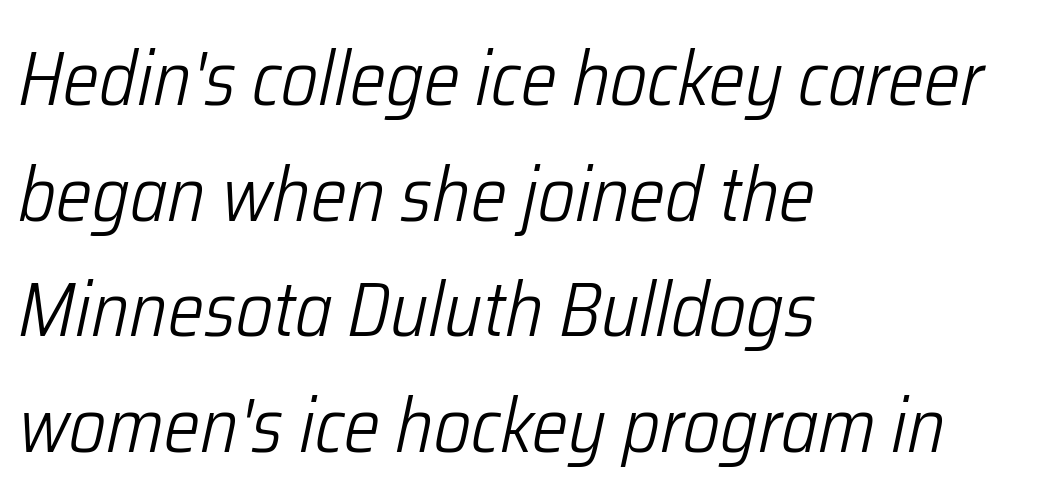
{"italic": "yes", "lean": "right", "slant_degrees": 12, "bold": "no", "weight": "light", "width": "condensed", "stroke_contrast": "low", "x_height": "medium", "monospaced": "no", "underline": "no", "align": "left", "line_spacing": "normal", "line_spacing_ratio": 1.52, "letter_spacing": "normal", "letter_spacing_em": 0.0, "glyph_px": 76}
